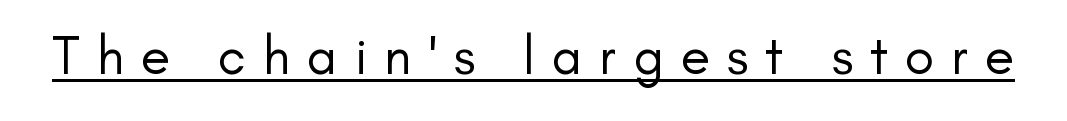
Somebody hit Ctrl+U on this one — the words are underlined. Proportional: the letters do not fall into vertical columns. If you drew a line through each stem, it would be perfectly vertical. Heaviness? Minimal to ordinary, like unemphasized prose. Tracking here is generous; glyphs stand well apart from one another.
